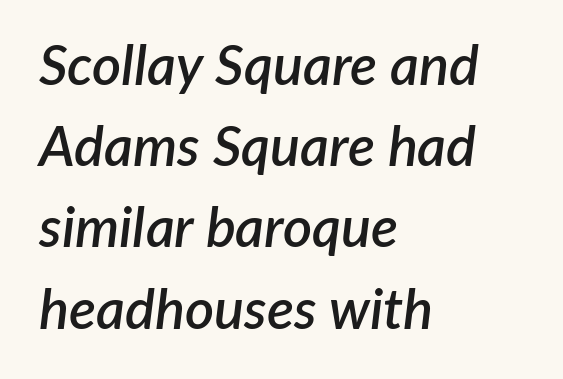
Q: Is the text bold? A: Semi-bold.
Q: Is the text italic (slanted)? A: Yes, it leans right by about 7 degrees.
Q: Is the text underlined? A: No.
Q: How is the paragraph aligned? A: Left-aligned.
Q: Is the spacing between letters normal or unusually wide? A: Normal.
Q: Is the spacing between lines tight, normal or loose? A: Normal.
Q: Width (condensed, normal, or wide)? A: Normal.
Q: Stroke contrast? A: Low.
Q: x-height? A: Medium.
Q: Monospaced? A: No.
